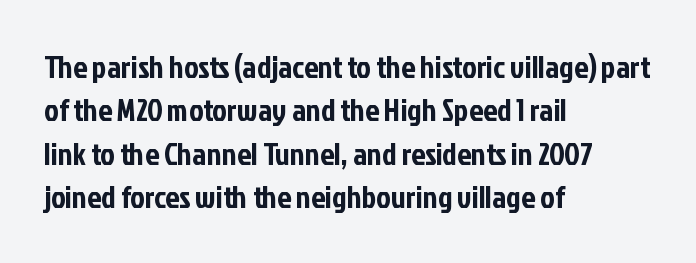
{"serif": "no", "italic": "no", "width": "condensed", "stroke_contrast": "low", "x_height": "medium", "monospaced": "no", "underline": "no", "align": "left", "line_spacing": "normal", "line_spacing_ratio": 1.4, "letter_spacing": "normal", "letter_spacing_em": 0.0, "glyph_px": 31}
